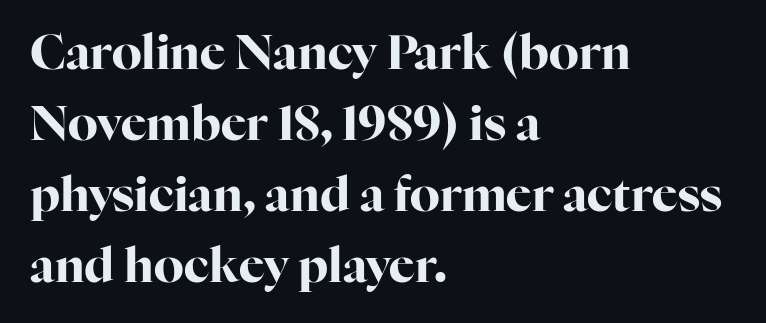
Q: Is the text bold? A: Yes.
Q: Is the text italic (slanted)? A: No, it is upright.
Q: Is the typeface a serif or a sans-serif typeface? A: Serif.
Q: Is the text underlined? A: No.
Q: How is the paragraph aligned? A: Left-aligned.
Q: Is the spacing between letters normal or unusually wide? A: Normal.
Q: Is the spacing between lines tight, normal or loose? A: Normal.
Q: Width (condensed, normal, or wide)? A: Normal.
Q: Stroke contrast? A: High.
Q: x-height? A: Medium.
Q: Monospaced? A: No.
